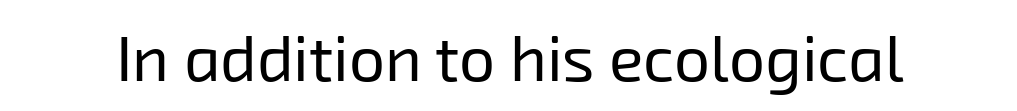
To sum up the face: it is a sans, with no serifs. No letter is thick-stroked: the sample isn't bold. Each letter keeps its own natural width here, so spacing adapts to shape. Any mark beneath the type? The region is blank.
